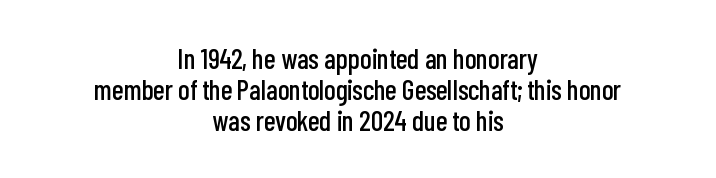
The letters stand straight up with perfectly vertical stems. Descenders hang freely into open space. Does the type have serifs? No, each stem ends abruptly. Line spacing here is tight. The face used here is rendered with its standard letterfit. Alignment: centered.
